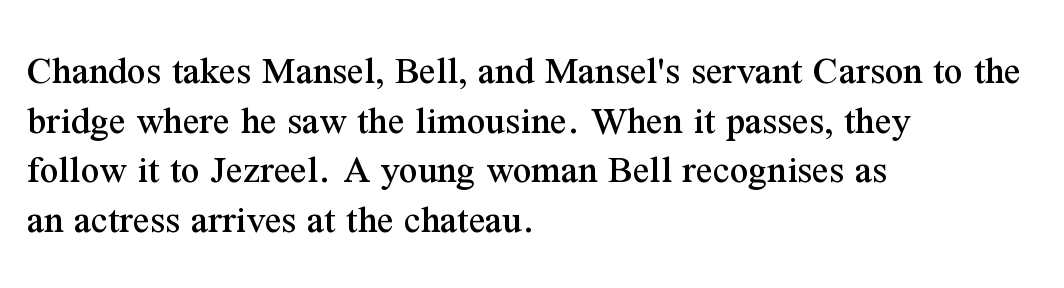
Every row of glyphs begins at an identical x-position on the left. Underlining? Definitely not there. Rendered with straight, roman letterforms. How are the letters spaced? Ordinarily, with no added tracking.
